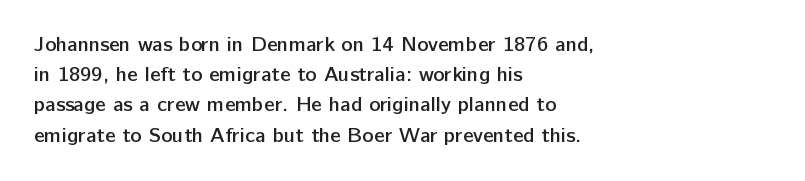
The image shows 21 px text type, upright; set left-aligned, normal line spacing (1.44x), normal letter spacing, not underlined.
